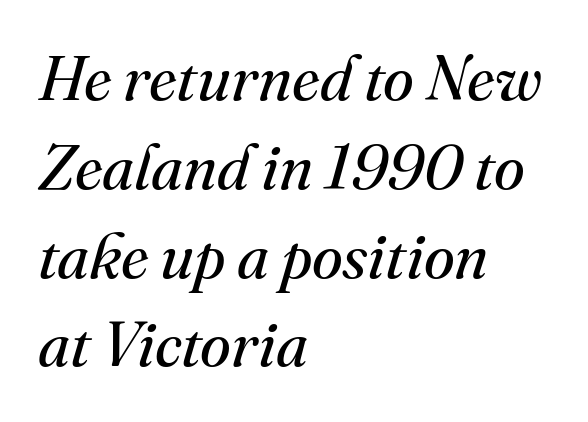
The image shows 63 px regular-weight serif type, italic (leaning right); set left-aligned, normal line spacing (1.41x), normal letter spacing, not underlined; medium stroke contrast and a small x-height.
